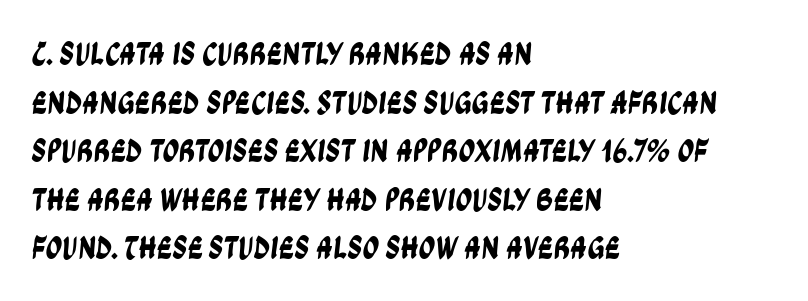
Q: Is the typeface a serif or a sans-serif typeface? A: Sans-serif.
Q: Is the text underlined? A: No.
Q: How is the paragraph aligned? A: Left-aligned.
Q: Is the spacing between letters normal or unusually wide? A: Normal.
Q: Is the spacing between lines tight, normal or loose? A: Normal.
Q: Width (condensed, normal, or wide)? A: Condensed.
Q: Stroke contrast? A: Low.
Q: x-height? A: Large.
Q: Monospaced? A: No.
